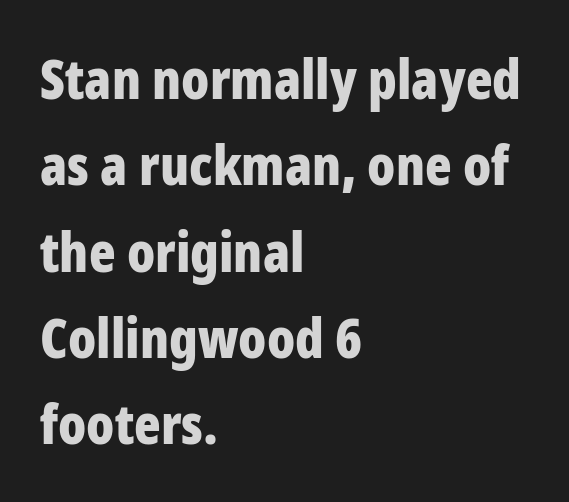
Does extra space separate the letters? No, they use regular spacing. Nothing sits at the stroke ends, so this counts as sans-serif. The lines are quadded left. Style check: upright. Horizontal bands of white between lines are of average thickness.
